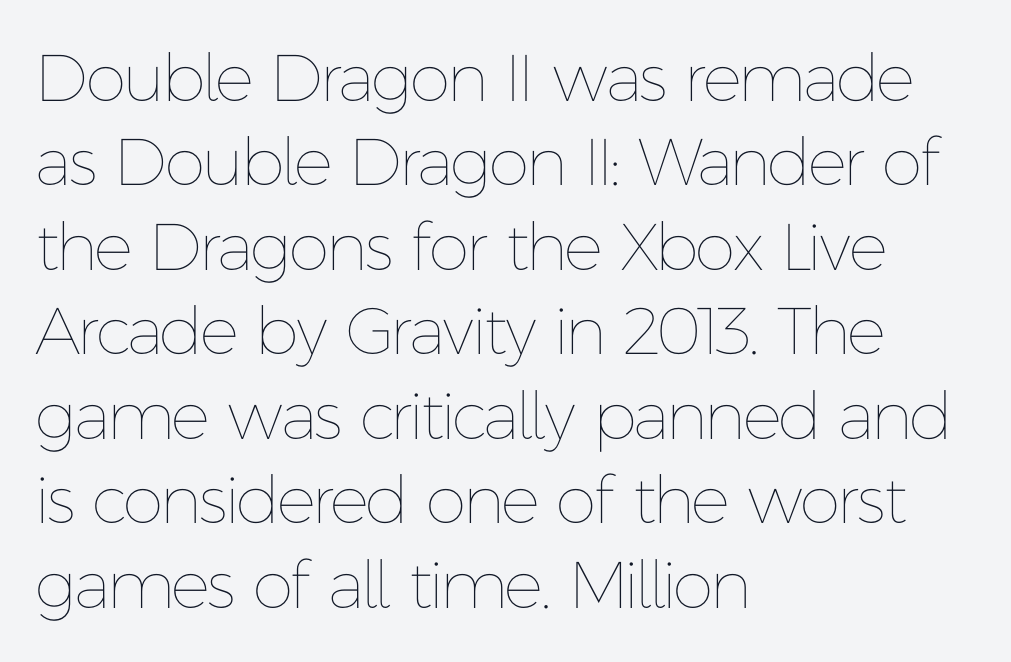
Q: Is the text bold? A: No.
Q: Is the text italic (slanted)? A: No, it is upright.
Q: Is the text underlined? A: No.
Q: How is the paragraph aligned? A: Left-aligned.
Q: Is the spacing between letters normal or unusually wide? A: Normal.
Q: Is the spacing between lines tight, normal or loose? A: Normal.
Q: Width (condensed, normal, or wide)? A: Normal.
Q: Stroke contrast? A: Low.
Q: x-height? A: Medium.
Q: Monospaced? A: No.
